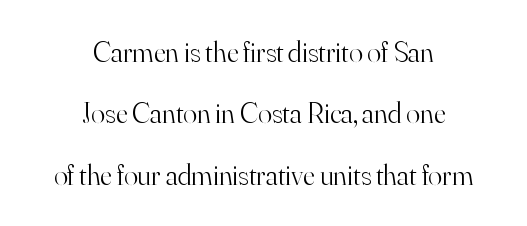
Q: Is the text bold? A: No.
Q: Is the text italic (slanted)? A: No, it is upright.
Q: Is the typeface a serif or a sans-serif typeface? A: Serif.
Q: Is the text underlined? A: No.
Q: How is the paragraph aligned? A: Centered.
Q: Is the spacing between letters normal or unusually wide? A: Normal.
Q: Is the spacing between lines tight, normal or loose? A: Loose.
Q: Width (condensed, normal, or wide)? A: Normal.
Q: Stroke contrast? A: High.
Q: x-height? A: Small.
Q: Monospaced? A: No.
